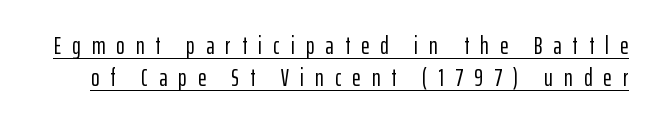
The image shows 25 px text type, upright; set normal line spacing (1.28x), unusually wide letter spacing (+0.45 em), underlined.
